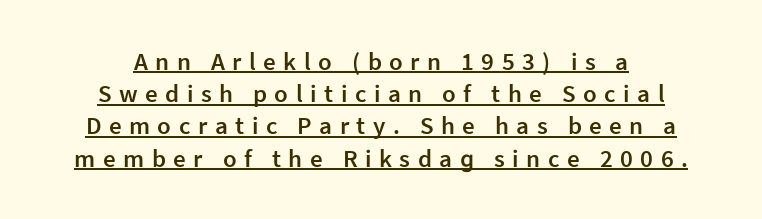
Q: Is the text bold? A: Semi-bold.
Q: Is the text italic (slanted)? A: No, it is upright.
Q: Is the text underlined? A: Yes.
Q: How is the paragraph aligned? A: Centered.
Q: Is the spacing between letters normal or unusually wide? A: Unusually wide.
Q: Is the spacing between lines tight, normal or loose? A: Normal.
